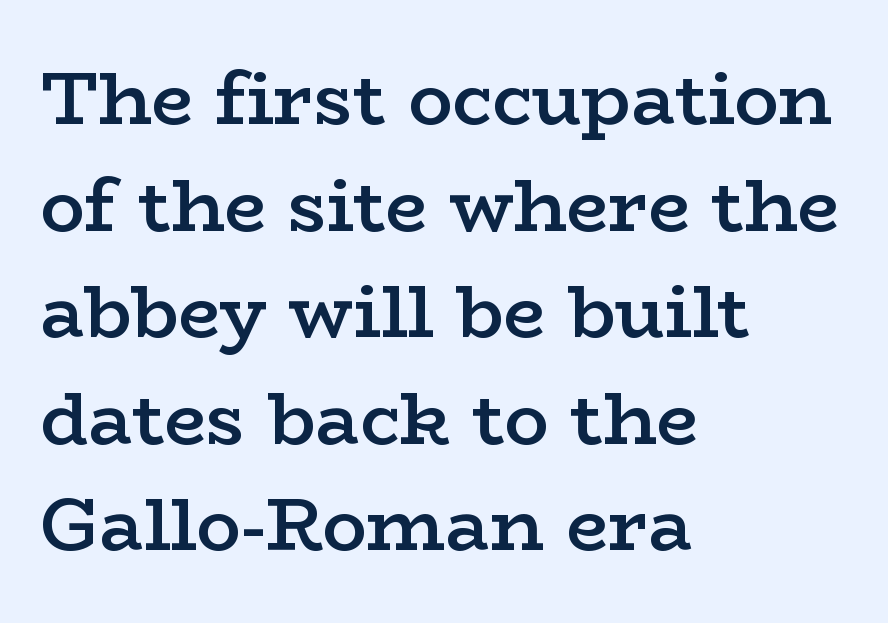
Q: Is the text bold? A: Semi-bold.
Q: Is the text italic (slanted)? A: No, it is upright.
Q: Is the typeface a serif or a sans-serif typeface? A: Serif.
Q: Is the text underlined? A: No.
Q: How is the paragraph aligned? A: Left-aligned.
Q: Is the spacing between letters normal or unusually wide? A: Normal.
Q: Is the spacing between lines tight, normal or loose? A: Normal.
Q: Width (condensed, normal, or wide)? A: Wide.
Q: Stroke contrast? A: Low.
Q: x-height? A: Medium.
Q: Monospaced? A: No.
